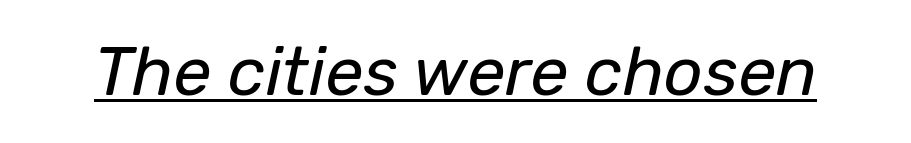
Q: Is the text bold? A: No.
Q: Is the text italic (slanted)? A: Yes, it leans right by about 12 degrees.
Q: Is the text underlined? A: Yes.
Q: Is the spacing between letters normal or unusually wide? A: Normal.
Q: Width (condensed, normal, or wide)? A: Normal.
Q: Stroke contrast? A: Low.
Q: x-height? A: Medium.
Q: Monospaced? A: No.
